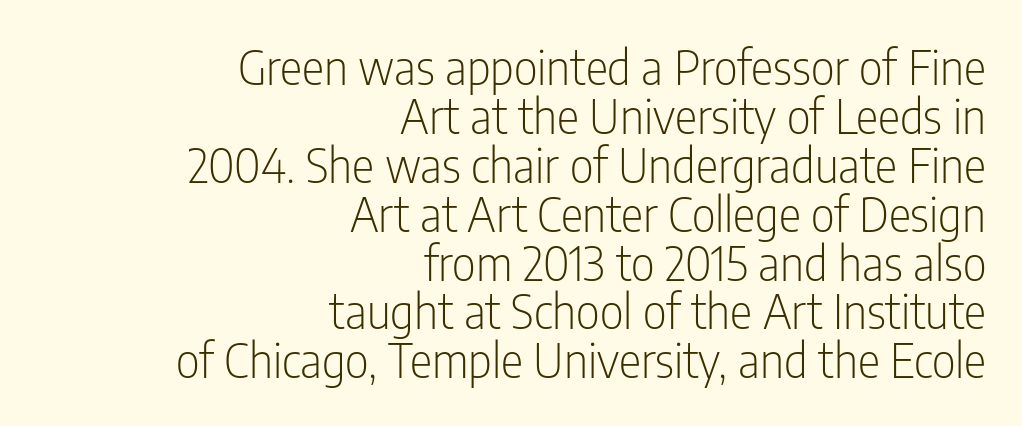
{"serif": "no", "italic": "no", "bold": "no", "weight": "light", "width": "condensed", "stroke_contrast": "low", "x_height": "medium", "monospaced": "no", "underline": "no", "align": "right", "line_spacing": "tight", "line_spacing_ratio": 1.04, "letter_spacing": "normal", "letter_spacing_em": 0.0, "glyph_px": 47}
